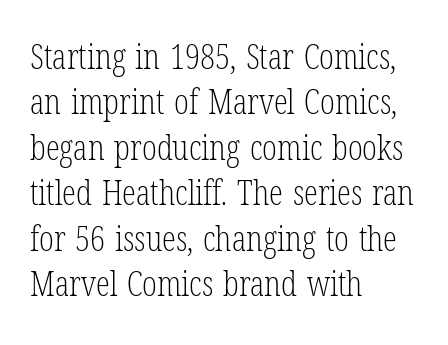
Q: Is the text bold? A: No.
Q: Is the text italic (slanted)? A: No, it is upright.
Q: Is the typeface a serif or a sans-serif typeface? A: Serif.
Q: Is the text underlined? A: No.
Q: How is the paragraph aligned? A: Left-aligned.
Q: Is the spacing between letters normal or unusually wide? A: Normal.
Q: Is the spacing between lines tight, normal or loose? A: Normal.
Q: Width (condensed, normal, or wide)? A: Condensed.
Q: Stroke contrast? A: Low.
Q: x-height? A: Medium.
Q: Monospaced? A: No.
